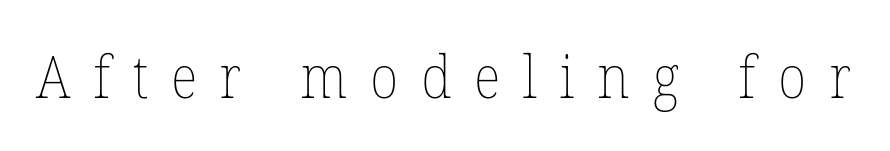
Q: Is the text bold? A: No.
Q: Is the text italic (slanted)? A: No, it is upright.
Q: Is the text underlined? A: No.
Q: Is the spacing between letters normal or unusually wide? A: Unusually wide.
Q: Width (condensed, normal, or wide)? A: Normal.
Q: Stroke contrast? A: Low.
Q: x-height? A: Medium.
Q: Monospaced? A: No.
